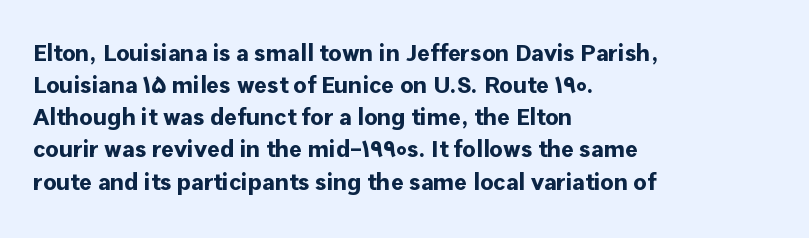
Q: Is the text bold? A: Yes.
Q: Is the text italic (slanted)? A: No, it is upright.
Q: Is the text underlined? A: No.
Q: How is the paragraph aligned? A: Left-aligned.
Q: Is the spacing between letters normal or unusually wide? A: Normal.
Q: Is the spacing between lines tight, normal or loose? A: Normal.
